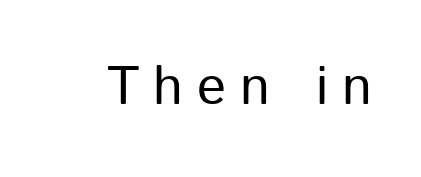
The image shows 54 px regular-weight sans-serif type, upright; set unusually wide letter spacing (+0.26 em), not underlined; low stroke contrast and a medium x-height.
